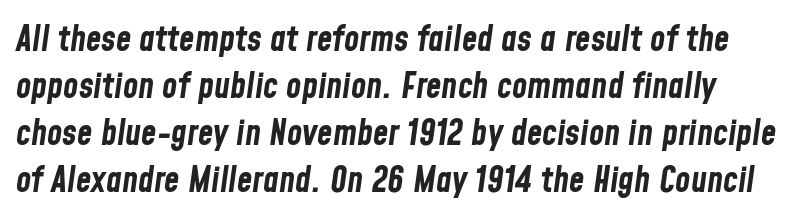
Q: Is the text bold? A: Yes.
Q: Is the text italic (slanted)? A: Yes, it leans right by about 8 degrees.
Q: Is the text underlined? A: No.
Q: Is the spacing between letters normal or unusually wide? A: Normal.
Q: Is the spacing between lines tight, normal or loose? A: Normal.
Q: Width (condensed, normal, or wide)? A: Condensed.
Q: Stroke contrast? A: Low.
Q: x-height? A: Medium.
Q: Monospaced? A: No.
